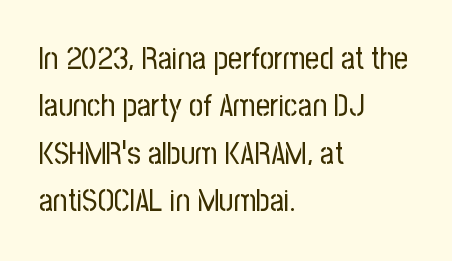
Q: Is the text bold? A: No.
Q: Is the text italic (slanted)? A: No, it is upright.
Q: Is the typeface a serif or a sans-serif typeface? A: Sans-serif.
Q: Is the text underlined? A: No.
Q: How is the paragraph aligned? A: Left-aligned.
Q: Is the spacing between letters normal or unusually wide? A: Normal.
Q: Is the spacing between lines tight, normal or loose? A: Normal.
Q: Width (condensed, normal, or wide)? A: Condensed.
Q: Stroke contrast? A: Low.
Q: x-height? A: Medium.
Q: Monospaced? A: No.
